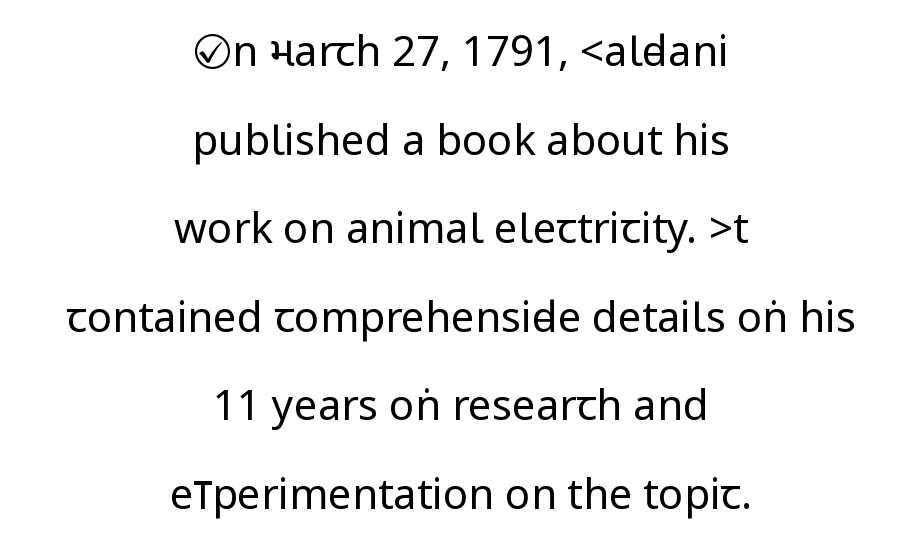
Q: Is the text bold? A: No.
Q: Is the text italic (slanted)? A: No, it is upright.
Q: Is the typeface a serif or a sans-serif typeface? A: Sans-serif.
Q: Is the text underlined? A: No.
Q: How is the paragraph aligned? A: Centered.
Q: Is the spacing between letters normal or unusually wide? A: Normal.
Q: Is the spacing between lines tight, normal or loose? A: Loose.
Q: Width (condensed, normal, or wide)? A: Condensed.
Q: Stroke contrast? A: Low.
